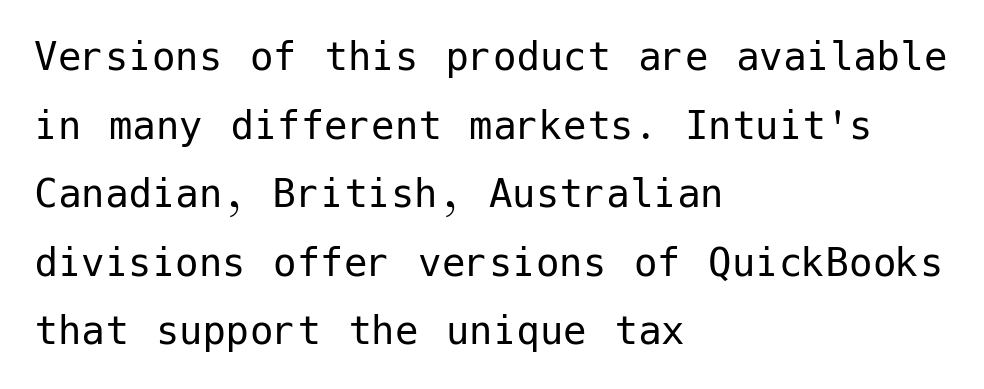
{"serif": "no", "italic": "no", "bold": "no", "weight": "regular", "width": "normal", "stroke_contrast": "low", "x_height": "medium", "underline": "no", "align": "left", "line_spacing": "normal", "line_spacing_ratio": 1.46, "letter_spacing": "normal", "letter_spacing_em": 0.0, "glyph_px": 47}
